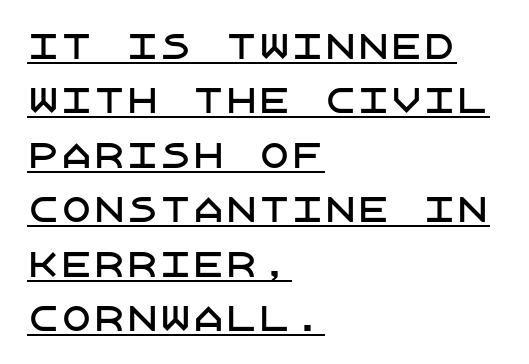
The image shows 33 px sans-serif type, upright; set left-aligned, normal line spacing (1.65x), normal letter spacing, underlined; low stroke contrast and a large x-height.
